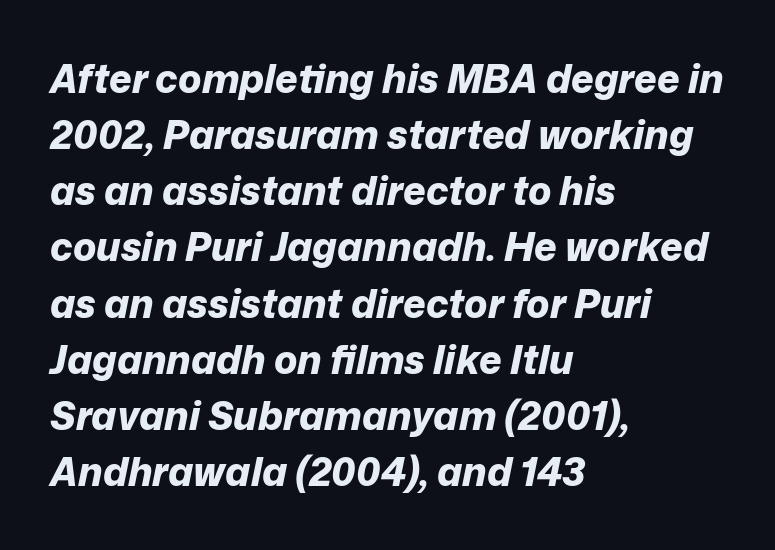
Q: Is the text bold? A: Yes.
Q: Is the text italic (slanted)? A: Yes, it leans right by about 12 degrees.
Q: Is the text underlined? A: No.
Q: How is the paragraph aligned? A: Left-aligned.
Q: Is the spacing between letters normal or unusually wide? A: Normal.
Q: Is the spacing between lines tight, normal or loose? A: Normal.
Q: Width (condensed, normal, or wide)? A: Normal.
Q: Stroke contrast? A: Low.
Q: x-height? A: Medium.
Q: Monospaced? A: No.
